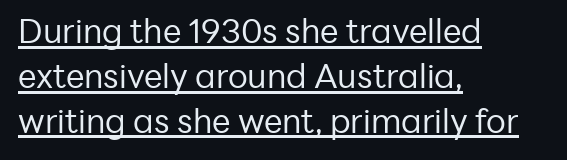
Q: Is the text bold? A: No.
Q: Is the text italic (slanted)? A: No, it is upright.
Q: Is the typeface a serif or a sans-serif typeface? A: Sans-serif.
Q: Is the text underlined? A: Yes.
Q: How is the paragraph aligned? A: Left-aligned.
Q: Is the spacing between letters normal or unusually wide? A: Normal.
Q: Is the spacing between lines tight, normal or loose? A: Normal.
Q: Width (condensed, normal, or wide)? A: Normal.
Q: Stroke contrast? A: Low.
Q: x-height? A: Medium.
Q: Monospaced? A: No.
